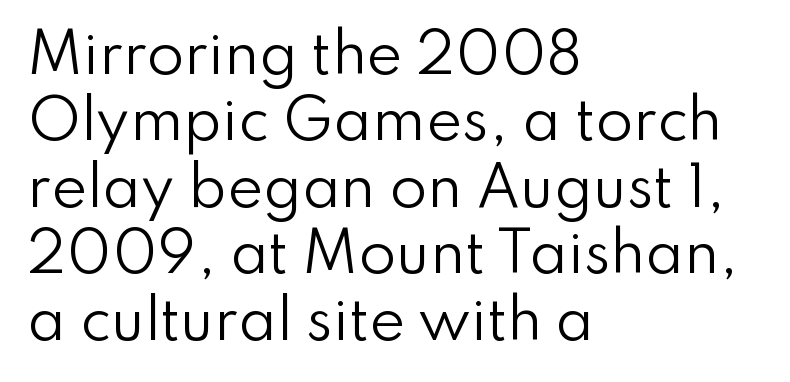
The image shows 54 px regular-weight sans-serif type, upright; set left-aligned, line spacing 1.23x, normal letter spacing, not underlined; low stroke contrast and a small x-height.
